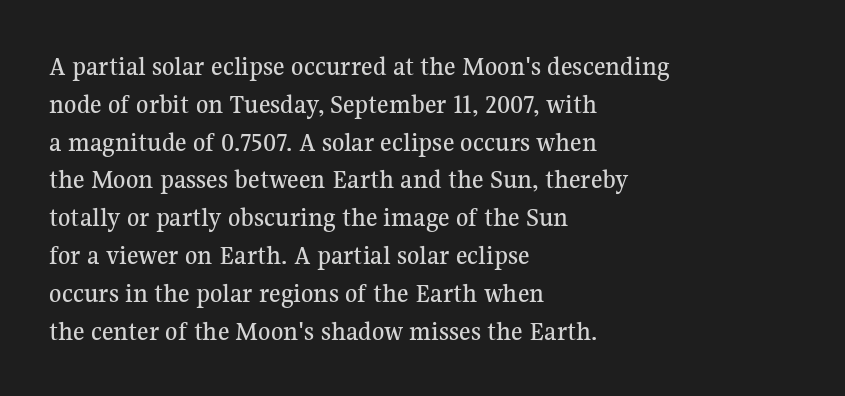
A normal amount of white space separates one row of letters from the next. The letterforms sit shoulder to shoulder at normal distance. A clean baseline with only descenders dipping below it. If you drew a ruler down the left edge, every line would touch it.
